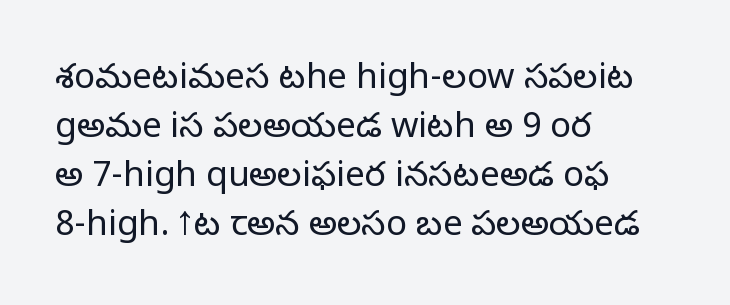
Q: Is the text bold? A: No.
Q: Is the text italic (slanted)? A: No, it is upright.
Q: Is the typeface a serif or a sans-serif typeface? A: Sans-serif.
Q: Is the text underlined? A: No.
Q: How is the paragraph aligned? A: Left-aligned.
Q: Is the spacing between letters normal or unusually wide? A: Normal.
Q: Is the spacing between lines tight, normal or loose? A: Normal.
Q: Width (condensed, normal, or wide)? A: Normal.
Q: Stroke contrast? A: Low.
Q: x-height? A: Medium.
Q: Monospaced? A: No.
